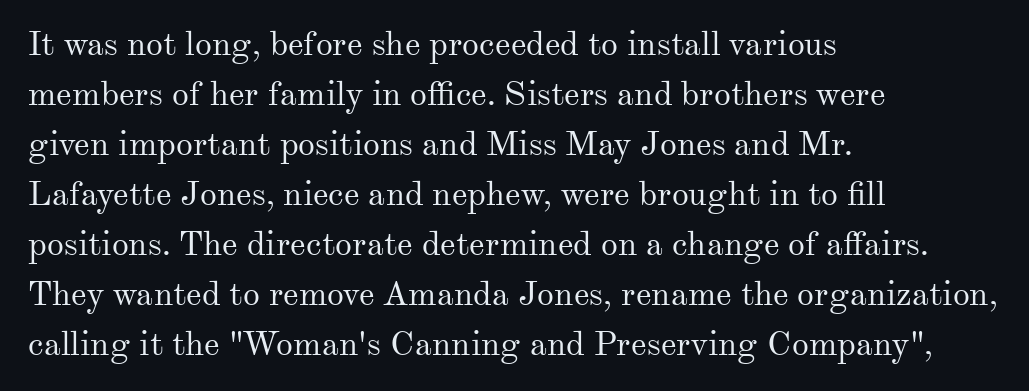
Compared with a centered layout, this one pins lines to the left instead. This is the regular roman posture of the typeface. Each new line begins a customary step beneath the previous one. Examine the stroke ends and you'll spot serifs. Descenders are the only things crossing below the line.
